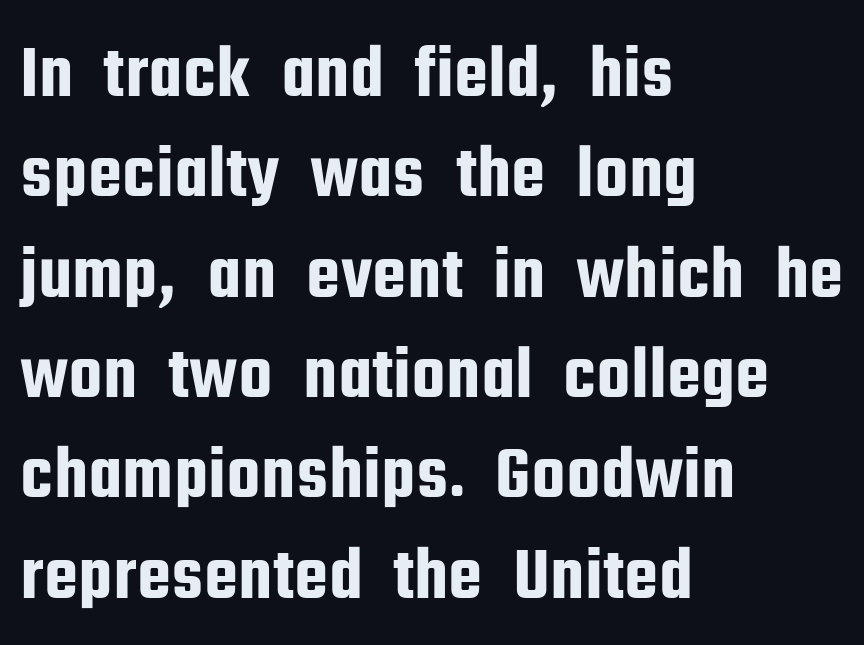
{"serif": "no", "italic": "no", "width": "condensed", "stroke_contrast": "low", "x_height": "medium", "monospaced": "no", "underline": "no", "align": "left", "line_spacing": "normal", "line_spacing_ratio": 1.32, "letter_spacing": "normal", "letter_spacing_em": 0.0, "glyph_px": 76}
